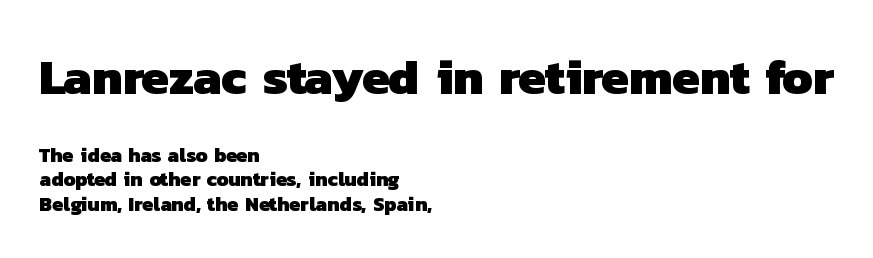
The image shows 50 px heavy sans-serif type; set left-aligned, line spacing 1.22x, normal letter spacing, not underlined; the first (top) block is 2.5x larger; low stroke contrast and a medium x-height.
